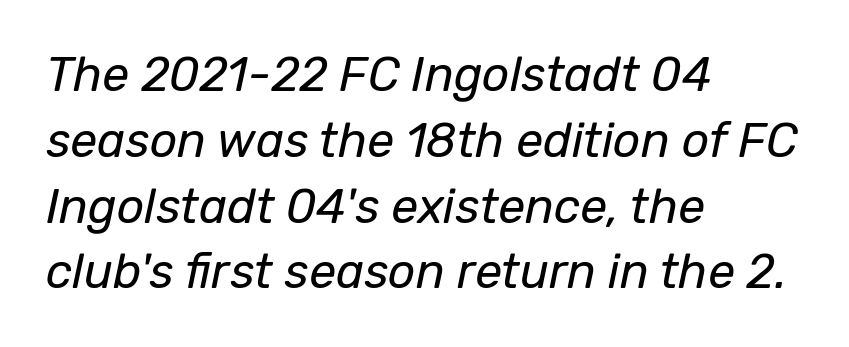
{"italic": "yes", "lean": "right", "slant_degrees": 12, "bold": "no", "weight": "regular", "width": "normal", "stroke_contrast": "low", "x_height": "medium", "monospaced": "no", "underline": "no", "align": "left", "line_spacing": "normal", "line_spacing_ratio": 1.37, "letter_spacing": "normal", "letter_spacing_em": 0.0, "glyph_px": 48}
